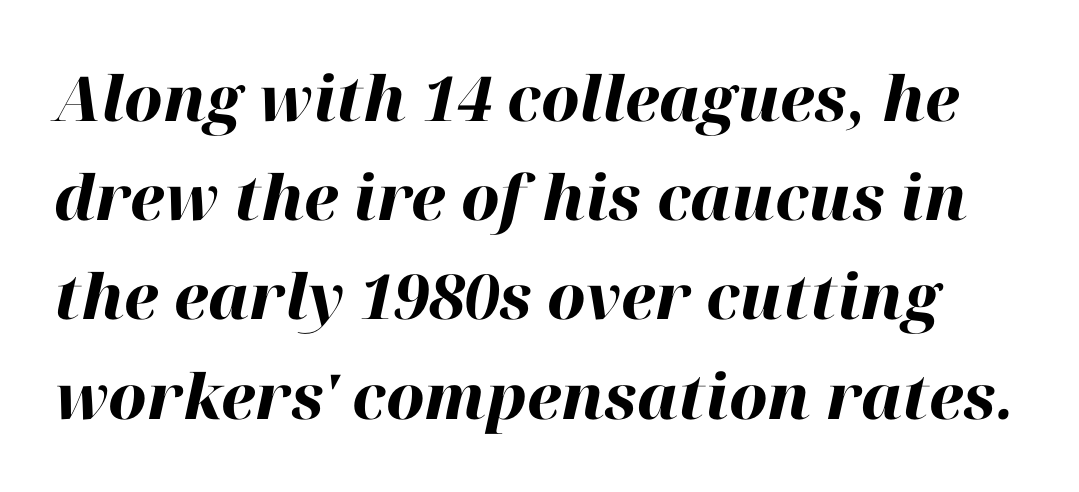
{"italic": "yes", "lean": "right", "slant_degrees": 12, "bold": "yes", "weight": "heavy", "width": "normal", "stroke_contrast": "high", "x_height": "medium", "monospaced": "no", "underline": "no", "line_spacing": "normal", "line_spacing_ratio": 1.6, "letter_spacing": "normal", "letter_spacing_em": 0.0, "glyph_px": 62}
